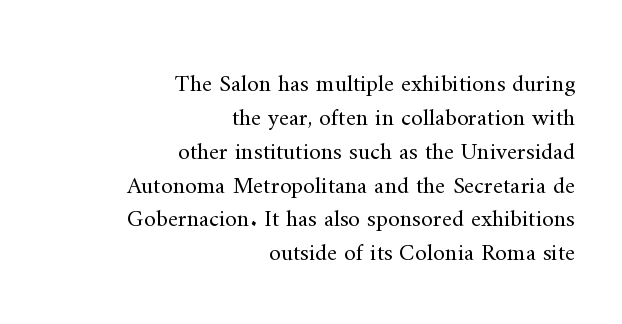
{"italic": "no", "bold": "no", "underline": "no", "align": "right", "line_spacing": "normal", "line_spacing_ratio": 1.41, "letter_spacing": "normal", "letter_spacing_em": 0.0, "glyph_px": 24}
